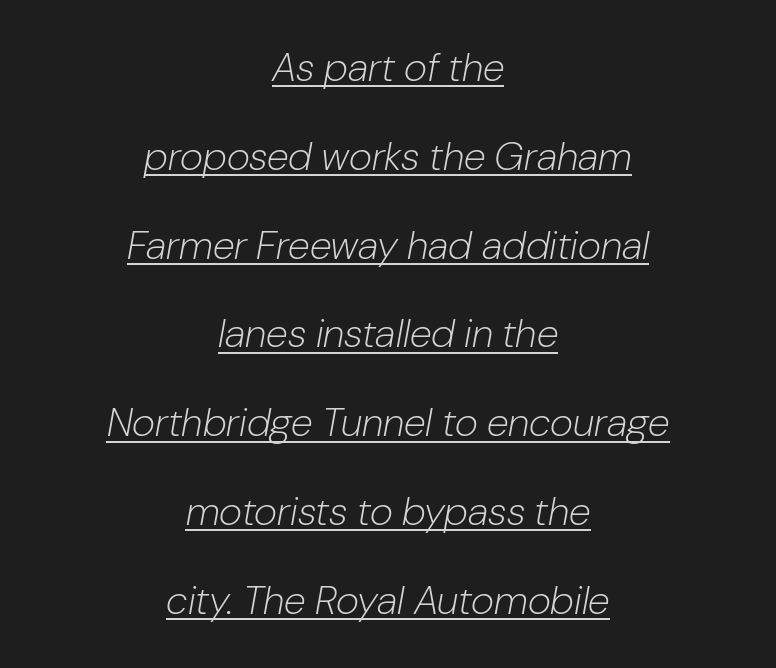
The image shows 40 px light type, italic (leaning right); set centered, loose line spacing (2.22x), normal letter spacing, underlined; low stroke contrast and a medium x-height.
